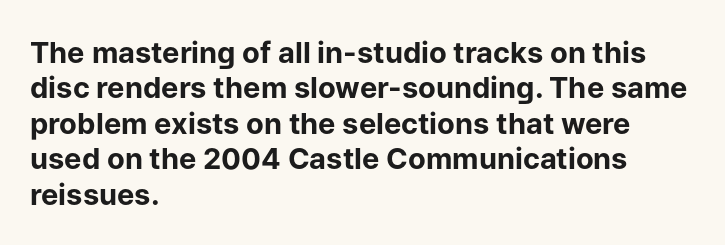
Character widths vary here, with narrow letters taking less room than wide ones. This rendering features lettering with no underline. Short note: letters normally spaced. This sample is left-justified, so line endings fall wherever the words run out.
